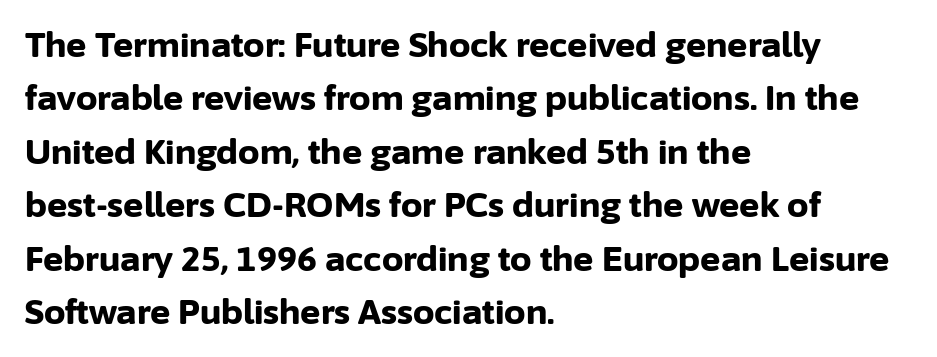
{"serif": "no", "italic": "no", "bold": "yes", "weight": "bold", "width": "normal", "stroke_contrast": "low", "x_height": "medium", "monospaced": "no", "underline": "no", "align": "left", "line_spacing": "normal", "line_spacing_ratio": 1.57, "letter_spacing": "normal", "letter_spacing_em": 0.0, "glyph_px": 34}
